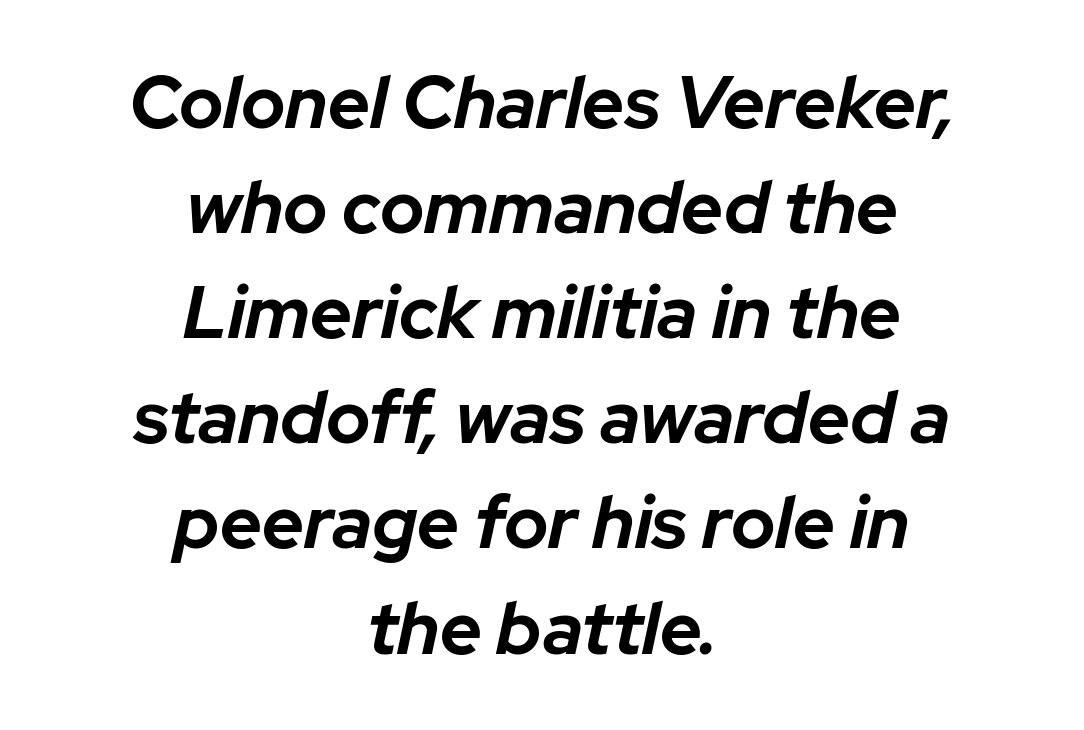
The image shows 73 px bold type, italic (leaning right); set centered, normal line spacing (1.44x), normal letter spacing, not underlined; low stroke contrast and a medium x-height.
